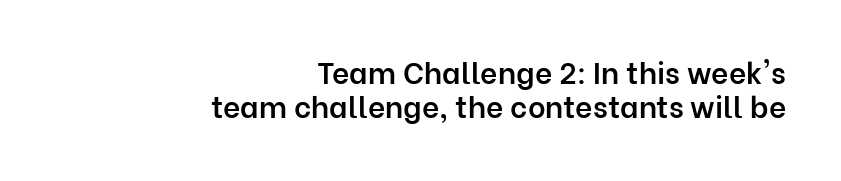
The image shows 30 px semibold sans-serif type, upright; set right-aligned, tight line spacing (1.13x), normal letter spacing, not underlined; low stroke contrast and a medium x-height.
